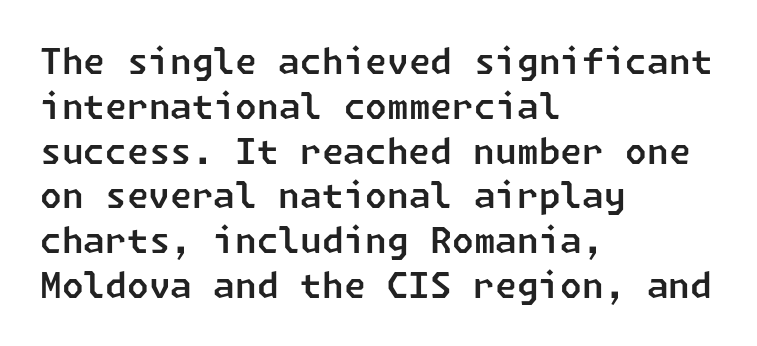
Q: Is the typeface a serif or a sans-serif typeface? A: Sans-serif.
Q: Is the text underlined? A: No.
Q: How is the paragraph aligned? A: Left-aligned.
Q: Is the spacing between letters normal or unusually wide? A: Normal.
Q: Is the spacing between lines tight, normal or loose? A: Normal.
Q: Width (condensed, normal, or wide)? A: Normal.
Q: Stroke contrast? A: Low.
Q: x-height? A: Medium.
